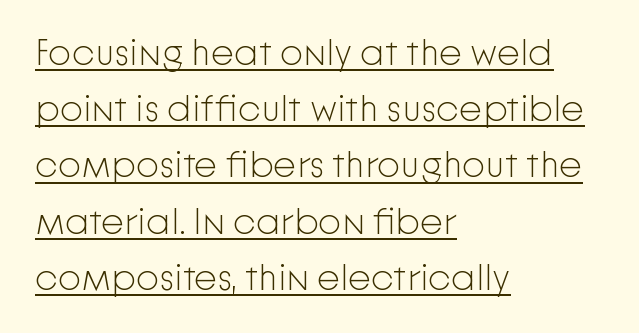
{"serif": "no", "italic": "no", "bold": "no", "weight": "light", "width": "normal", "stroke_contrast": "low", "x_height": "medium", "monospaced": "no", "underline": "yes", "align": "left", "line_spacing": "normal", "line_spacing_ratio": 1.52, "letter_spacing": "normal", "letter_spacing_em": 0.0, "glyph_px": 37}
